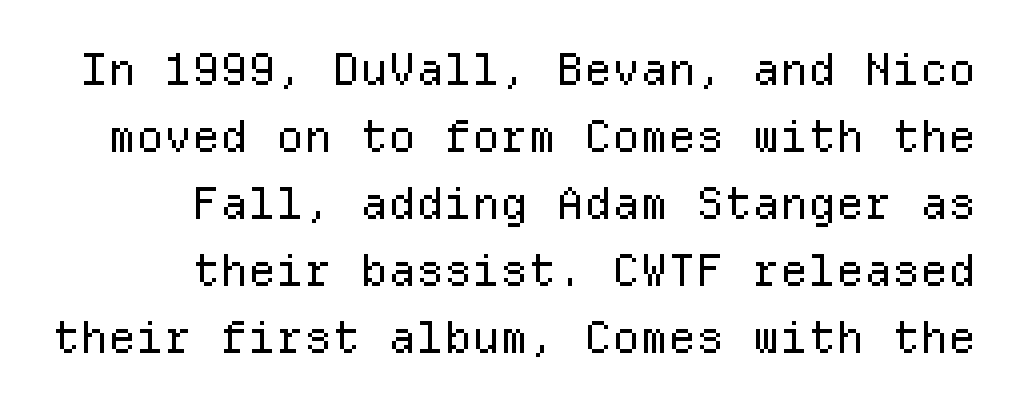
{"serif": "no", "italic": "no", "bold": "no", "weight": "regular", "width": "normal", "stroke_contrast": "low", "x_height": "medium", "monospaced": "yes", "underline": "no", "align": "right", "line_spacing": "normal", "line_spacing_ratio": 1.52, "letter_spacing": "normal", "letter_spacing_em": 0.0, "glyph_px": 44}
